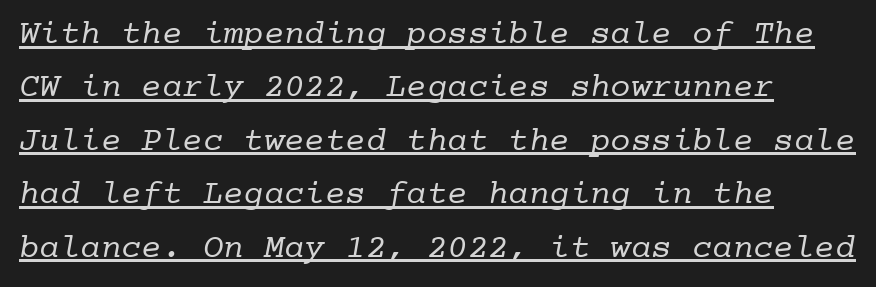
The line texture is even and compact thanks to regular tracking. The typeface chosen for these lines features serifs. Is the stroke heavy? The answer is a plain regular-or-lighter. The lettering is marked with a stroke running underneath it.
